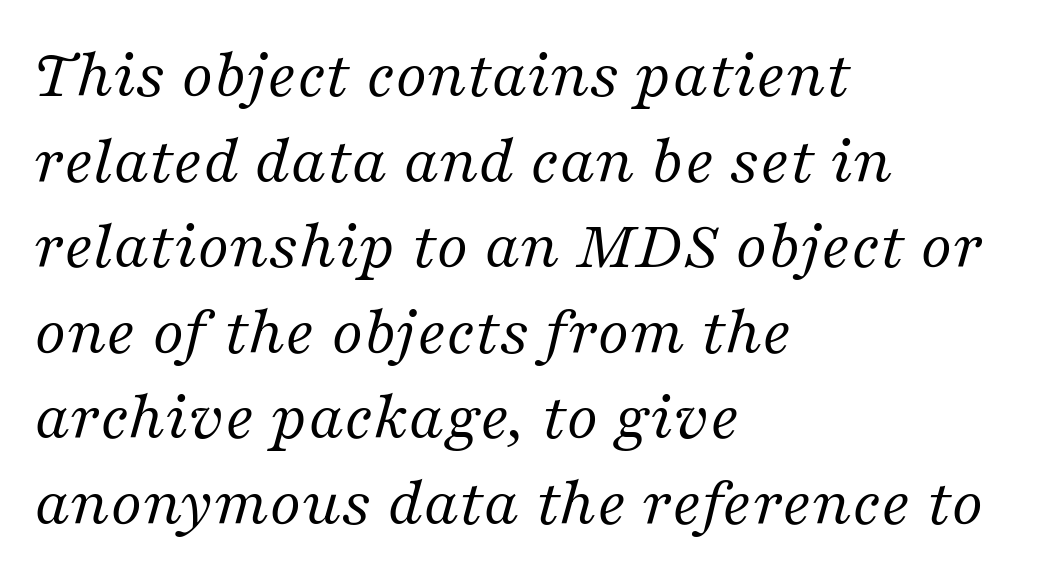
The image shows 69 px regular-weight serif type, italic (leaning right); set left-aligned, line spacing 1.24x, normal letter spacing, not underlined; medium stroke contrast and a medium x-height.
